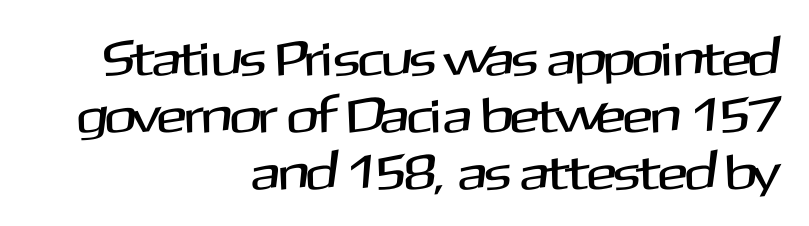
{"serif": "no", "italic": "no", "width": "normal", "stroke_contrast": "medium", "x_height": "medium", "monospaced": "no", "underline": "no", "align": "right", "line_spacing": "tight", "line_spacing_ratio": 1.14, "letter_spacing": "normal", "letter_spacing_em": 0.0, "glyph_px": 50}
